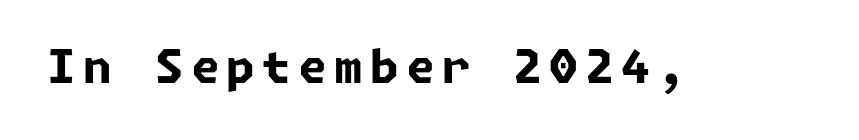
Weight: bold. Is this a sans? Yes — the strokes have no serifs. Each row of text sits above clean, open space.
